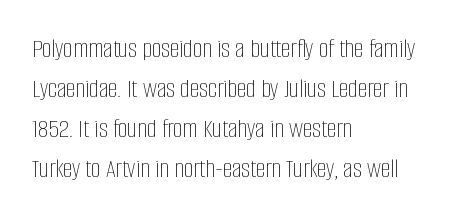
{"italic": "no", "bold": "no", "underline": "no", "align": "left", "line_spacing": "normal", "line_spacing_ratio": 1.48, "letter_spacing": "normal", "letter_spacing_em": 0.0, "glyph_px": 27}
